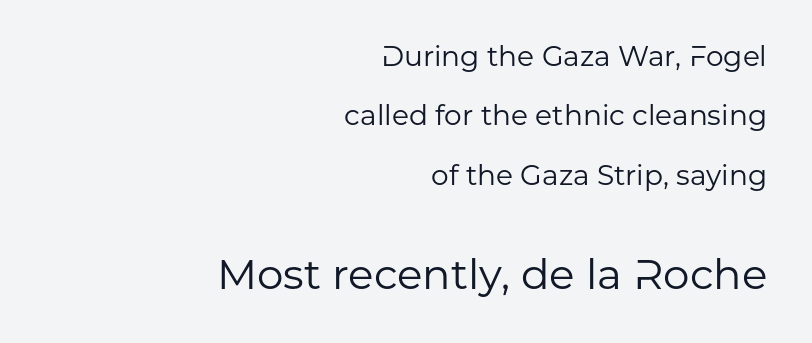
{"serif": "no", "italic": "no", "bold": "no", "weight": "regular", "width": "normal", "stroke_contrast": "low", "x_height": "medium", "monospaced": "no", "underline": "no", "align": "right", "line_spacing": "loose", "line_spacing_ratio": 2.12, "letter_spacing": "normal", "letter_spacing_em": 0.0, "larger_block": "second", "size_ratio": 1.5, "glyph_px": 42}
